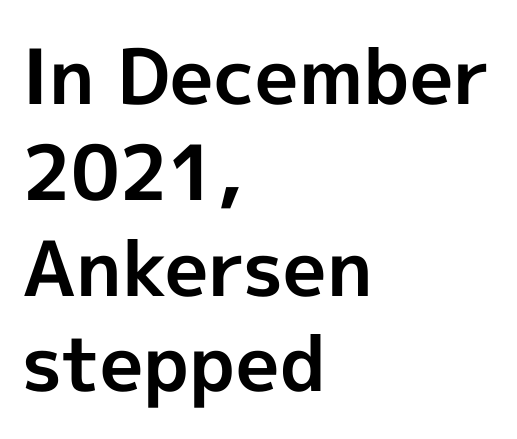
The image shows 76 px bold sans-serif type, upright; set left-aligned, normal line spacing (1.26x), normal letter spacing, not underlined; a medium x-height.
